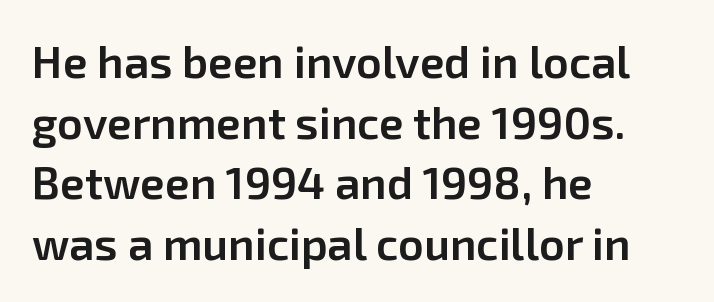
{"serif": "no", "italic": "no", "bold": "semi", "weight": "semibold", "width": "normal", "stroke_contrast": "low", "x_height": "medium", "monospaced": "no", "underline": "no", "align": "left", "line_spacing": "normal", "line_spacing_ratio": 1.35, "letter_spacing": "normal", "letter_spacing_em": 0.0, "glyph_px": 45}
